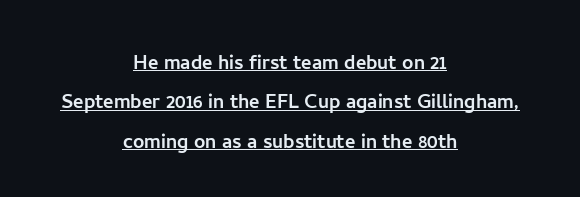
Q: Is the text italic (slanted)? A: No, it is upright.
Q: Is the text underlined? A: Yes.
Q: How is the paragraph aligned? A: Centered.
Q: Is the spacing between letters normal or unusually wide? A: Normal.
Q: Is the spacing between lines tight, normal or loose? A: Normal.
